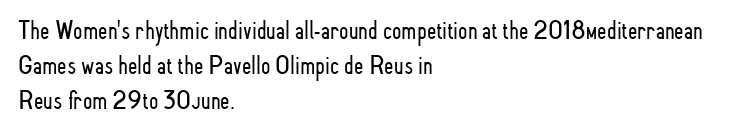
This sample keeps an unexceptional amount of space between lines. Characters remain perfectly vertical along every line. The gap between lines stays unmarked. Is this a heavy cut? Hardly; it is regular or lighter.
